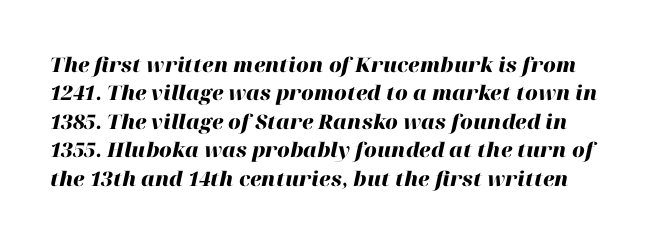
{"italic": "yes", "lean": "right", "slant_degrees": 12, "bold": "yes", "underline": "no", "line_spacing": "normal", "line_spacing_ratio": 1.42, "letter_spacing": "normal", "letter_spacing_em": 0.0, "glyph_px": 20}
